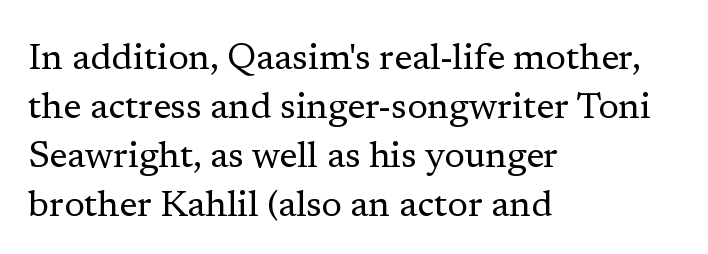
The image shows 37 px regular-weight serif type, upright; set left-aligned, normal line spacing (1.32x), normal letter spacing, not underlined; low stroke contrast and a medium x-height.
